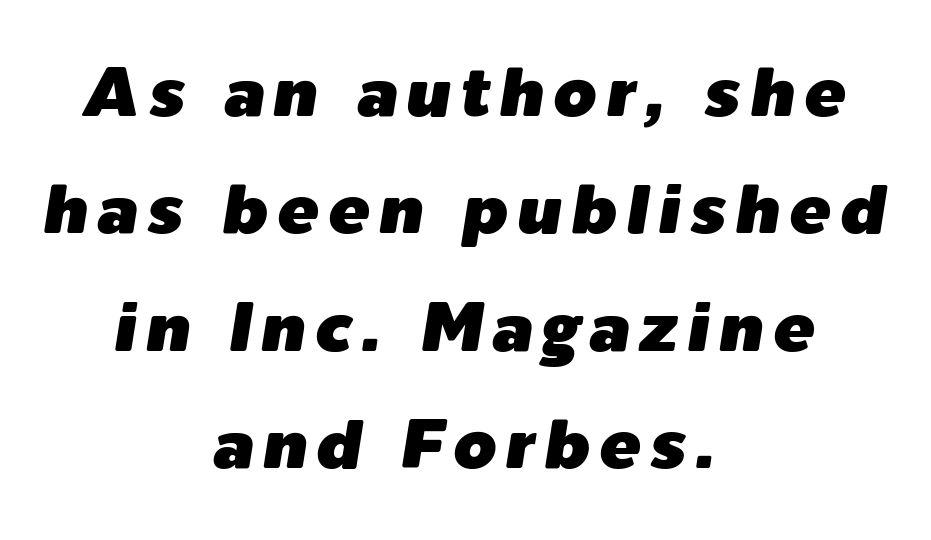
The specimen omits any rule beneath the text block's lines. Varying glyph widths throughout — classic text-font behaviour. Baseline-to-baseline distance is the conventional proportion of letter height. This rendering uses center alignment, leaving both contours irregular but symmetric.
